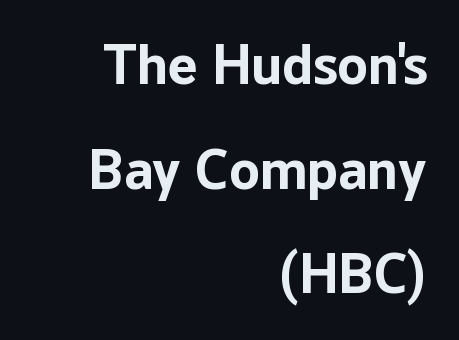
The passage shown is typeset with a sans-serif family. A typesetter would call this proportional, since set widths differ per character. There is no visible air inserted between adjacent glyphs. A typesetter would mark this as roman, not italic. All the whitespace from short lines collects on the left. Each row of text sits above clean, open space.
